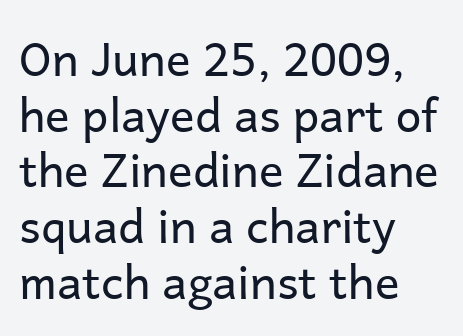
The compositor pushed each line to the left boundary. In terms of posture, this sample is upright. This rendering features lettering with no underline. Weight: not bold — regular or lighter. Caption: standard tracking, unaltered.
